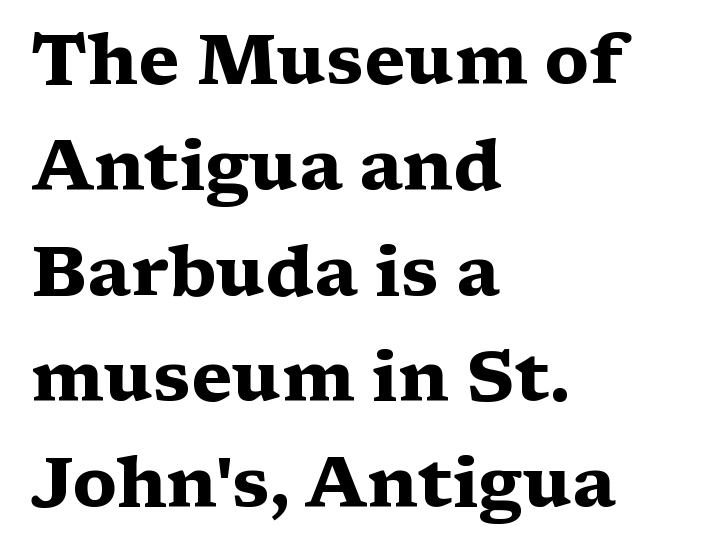
Unmarked baselines from the first word to the last. In terms of letterform style, serifs are clearly present. Honestly, the row spacing looks completely unremarkable. No italicization has been applied; the sample stays upright.
